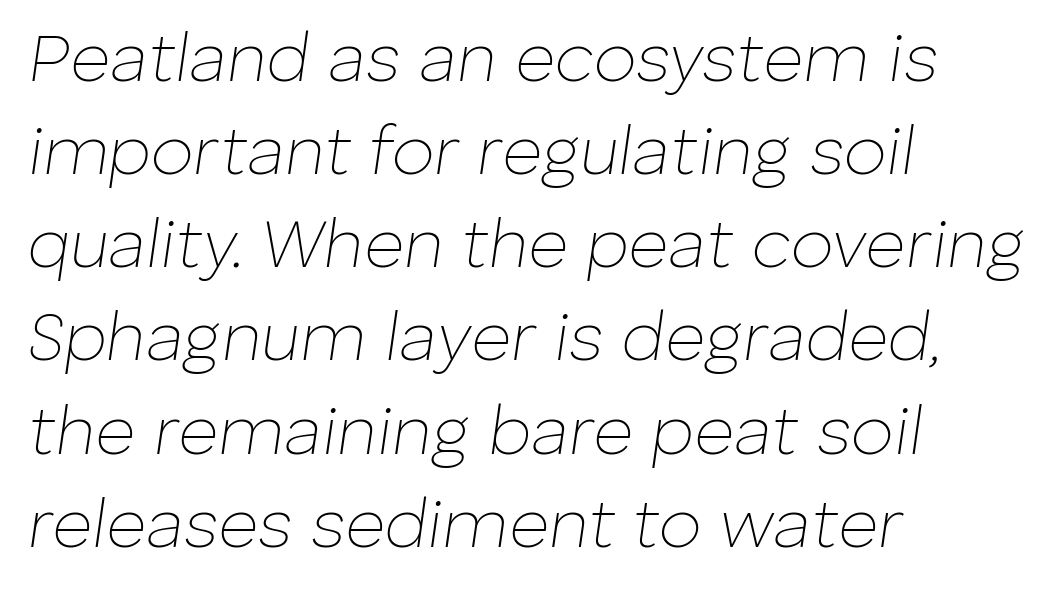
Q: Is the text bold? A: No.
Q: Is the text italic (slanted)? A: Yes, it leans right by about 8 degrees.
Q: Is the text underlined? A: No.
Q: How is the paragraph aligned? A: Left-aligned.
Q: Is the spacing between letters normal or unusually wide? A: Normal.
Q: Is the spacing between lines tight, normal or loose? A: Normal.
Q: Width (condensed, normal, or wide)? A: Normal.
Q: Stroke contrast? A: Low.
Q: x-height? A: Medium.
Q: Monospaced? A: No.
